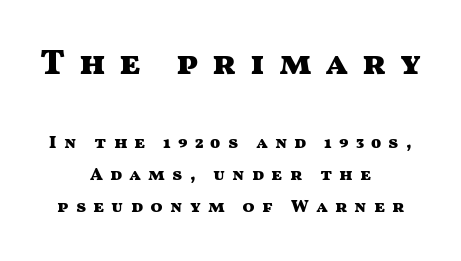
Is the type bold? Yes — the strokes are clearly thick and heavy. The initial chunk of copy outweighs the following chunk in type size. Think of a printed novel: that variable character pitch is what you see here. Centered paragraph, ragged on both sides. Unlike italic type, these characters show no tilt at all. Nothing sits at the stroke ends, so this counts as sans-serif.
